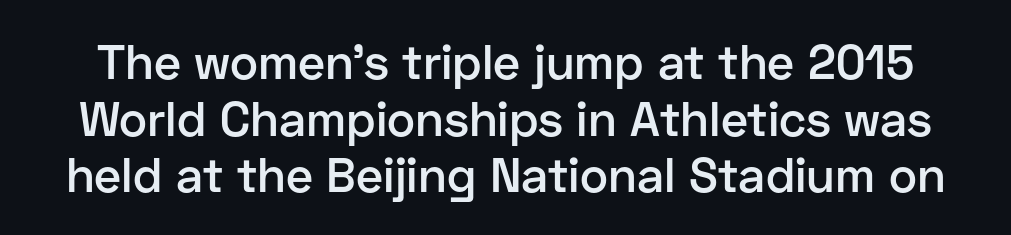
Spacing verdict: proportional, widths tailored to each character. The type sits square on the baseline with zero lean. I'd call this a sans setting — the letters go barefoot. A semibold gives these letters moderate extra thickness, short of bold. Between one letter and the next there's only the usual sliver of space. The strip under each line holds only bare page.
